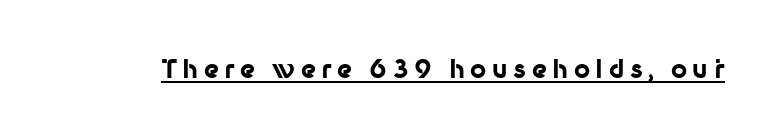
This is heavy type, rendered in bold. These lines were composed using upright roman letters. This sample uses expanded letter spacing, leaving extra air between glyphs. Somebody hit Ctrl+U on this one — the words are underlined.
